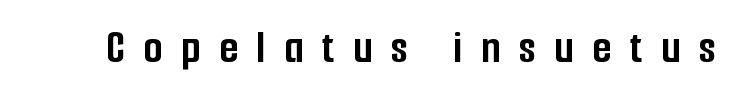
The image shows 49 px semibold, condensed sans-serif type, upright; set unusually wide letter spacing (+0.38 em), not underlined; low stroke contrast and a medium x-height.
